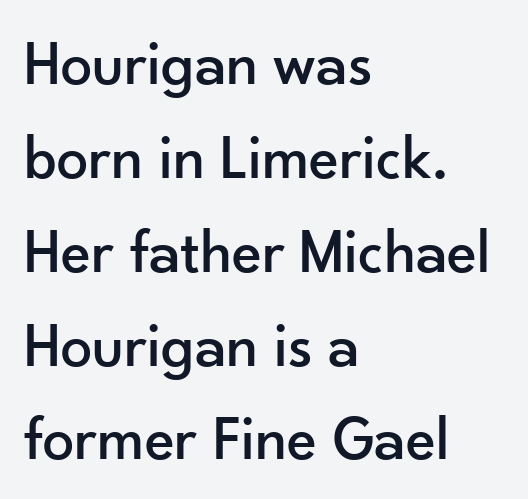
The image shows 63 px sans-serif type, upright; set left-aligned, normal line spacing (1.49x), normal letter spacing, not underlined; low stroke contrast and a small x-height.
